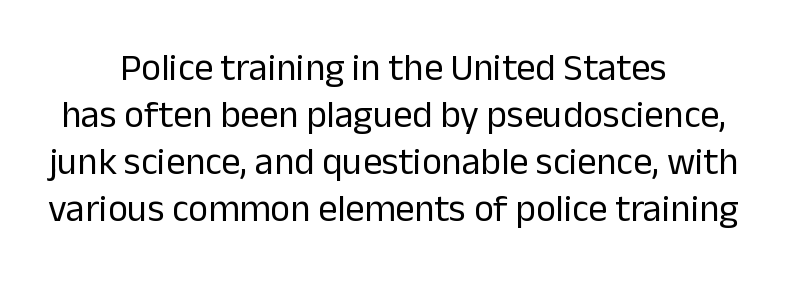
{"serif": "no", "italic": "no", "bold": "no", "weight": "regular", "width": "normal", "stroke_contrast": "low", "x_height": "medium", "monospaced": "no", "underline": "no", "align": "center", "line_spacing_ratio": 1.24, "letter_spacing": "normal", "letter_spacing_em": 0.0, "glyph_px": 38}
